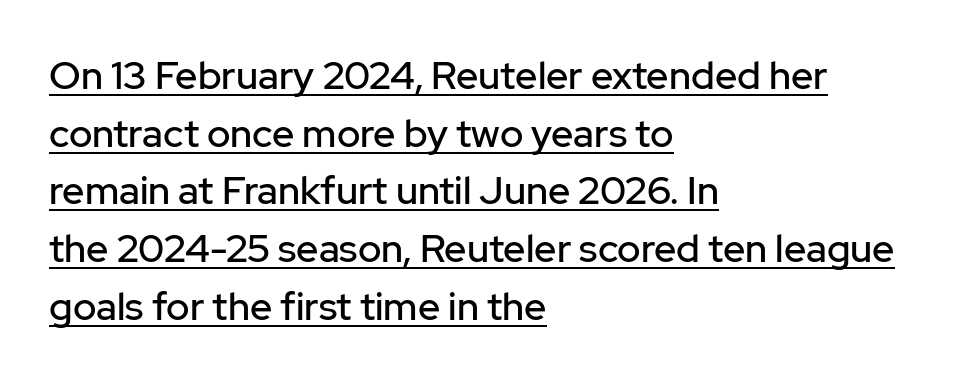
The image shows 39 px sans-serif type, upright; set left-aligned, normal line spacing (1.48x), normal letter spacing, underlined; low stroke contrast and a medium x-height.
